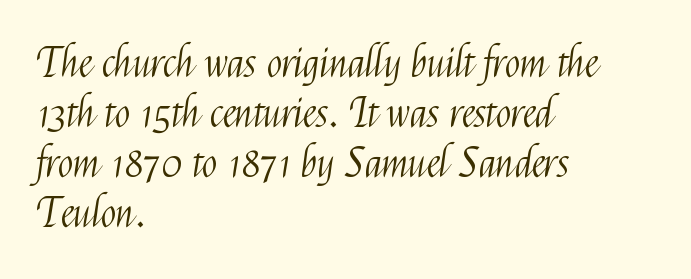
Q: Is the text bold? A: No.
Q: Is the text italic (slanted)? A: Yes.
Q: Is the typeface a serif or a sans-serif typeface? A: Sans-serif.
Q: Is the text underlined? A: No.
Q: How is the paragraph aligned? A: Left-aligned.
Q: Is the spacing between letters normal or unusually wide? A: Normal.
Q: Width (condensed, normal, or wide)? A: Condensed.
Q: Stroke contrast? A: Medium.
Q: x-height? A: Medium.
Q: Monospaced? A: No.
